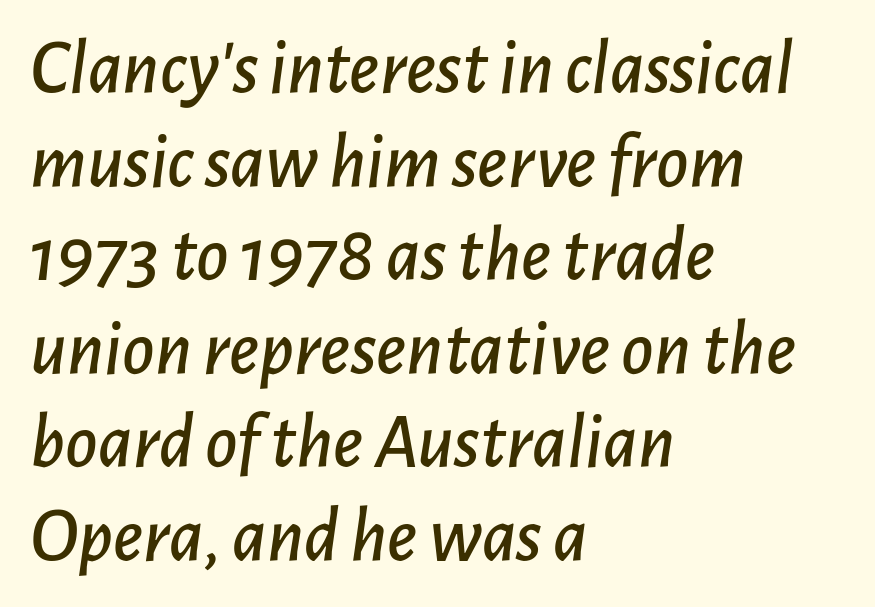
Decoration check: the copy has no underline. The paragraph shown leans on its left margin. How are the letters spaced? Ordinarily, with no added tracking. If you drew a line through each stem, it would be angled. Note the varied advance widths — an 'i' is clearly narrower than an 'm'.
